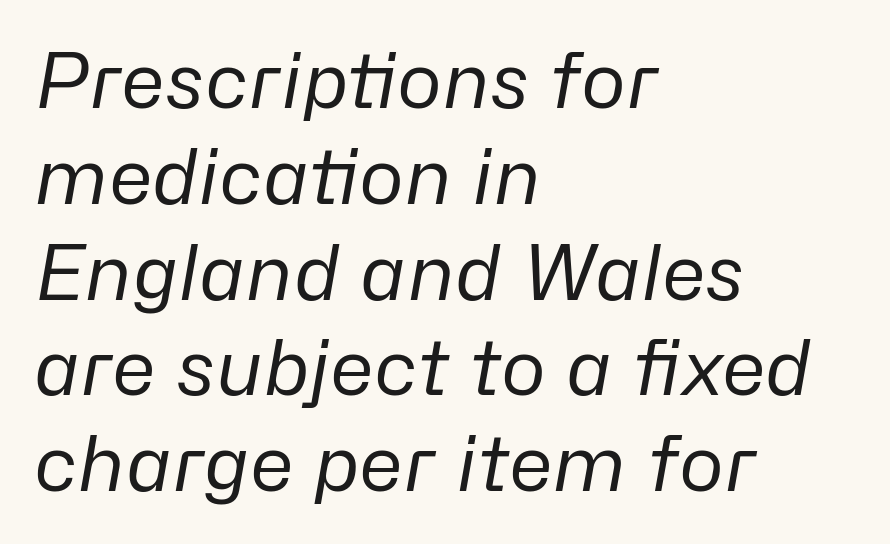
Caption: multi-line text, flush left, ragged right. You can tell it's italic because the verticals aren't actually vertical. How would I describe the line gaps? Plain and ordinary. Vertical stems look standard width or narrower in stroke. Beneath every word, the page is bare. This sample uses plain, unmodified letter spacing.
